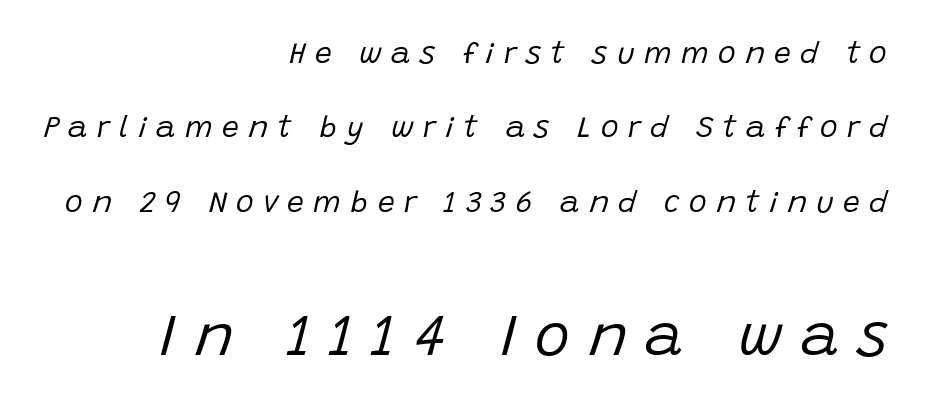
Q: Is the text bold? A: No.
Q: Is the text italic (slanted)? A: Yes, it leans right by about 15 degrees.
Q: Is the text underlined? A: No.
Q: How is the paragraph aligned? A: Right-aligned.
Q: Is the spacing between letters normal or unusually wide? A: Unusually wide.
Q: Is the spacing between lines tight, normal or loose? A: Loose.
Q: Which block of text is set in a larger size, the first (top) or the second (bottom)? A: The second (bottom) one.
Q: Width (condensed, normal, or wide)? A: Normal.
Q: Stroke contrast? A: Low.
Q: x-height? A: Large.
Q: Monospaced? A: No.
